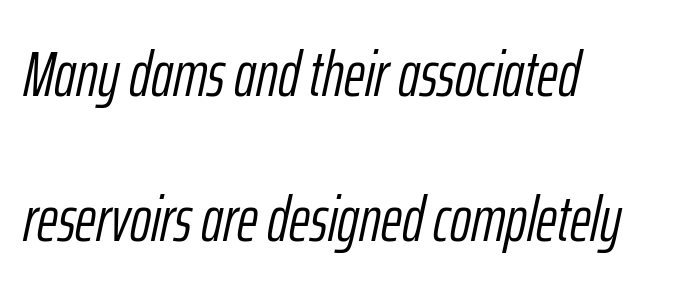
{"italic": "yes", "lean": "right", "slant_degrees": 12, "bold": "no", "weight": "light", "width": "condensed", "stroke_contrast": "low", "x_height": "medium", "monospaced": "no", "underline": "no", "align": "left", "line_spacing": "loose", "line_spacing_ratio": 2.26, "letter_spacing": "normal", "letter_spacing_em": 0.0, "glyph_px": 64}
